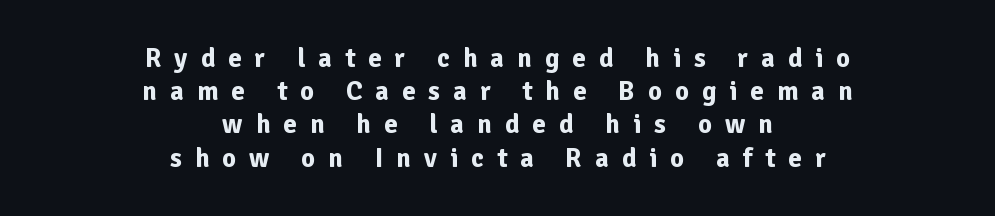
In terms of letterspacing, this is a distinctly airy, spread setting. Nope, not italic — everything's standing straight. The passage shown is emphatically bold. The specimen omits any rule beneath the text block's lines. Visually the block forms a symmetrical silhouette, jagged on both flanks.
